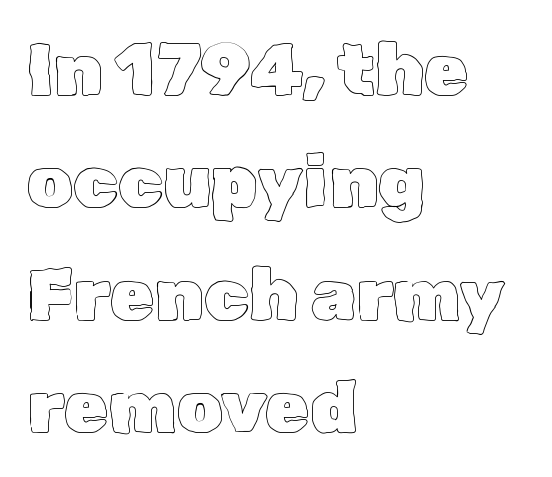
Q: Is the text italic (slanted)? A: No, it is upright.
Q: Is the text underlined? A: No.
Q: How is the paragraph aligned? A: Left-aligned.
Q: Is the spacing between letters normal or unusually wide? A: Normal.
Q: Is the spacing between lines tight, normal or loose? A: Normal.
Q: Width (condensed, normal, or wide)? A: Normal.
Q: x-height? A: Medium.
Q: Monospaced? A: No.
